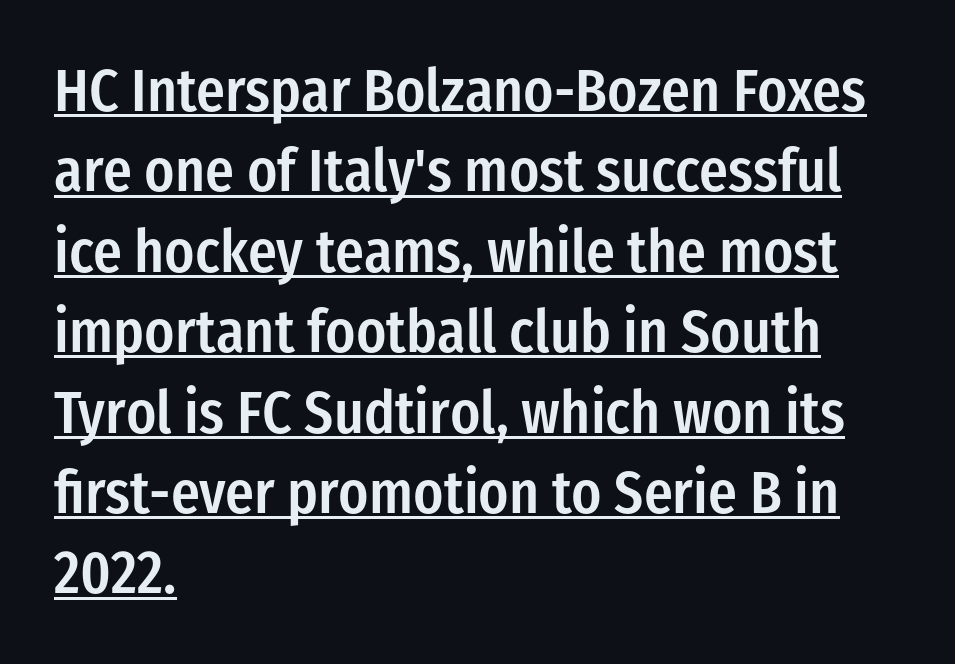
Q: Is the text bold? A: Semi-bold.
Q: Is the text italic (slanted)? A: No, it is upright.
Q: Is the typeface a serif or a sans-serif typeface? A: Sans-serif.
Q: Is the text underlined? A: Yes.
Q: How is the paragraph aligned? A: Left-aligned.
Q: Is the spacing between letters normal or unusually wide? A: Normal.
Q: Is the spacing between lines tight, normal or loose? A: Normal.
Q: Width (condensed, normal, or wide)? A: Condensed.
Q: Stroke contrast? A: Low.
Q: x-height? A: Medium.
Q: Monospaced? A: No.
